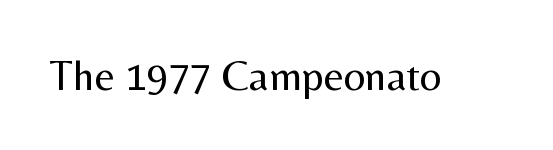
Caption: face not bold, strokes unweighted. The gap between lines stays unmarked. Are there feet on the stems? There aren't — it's a sans. The face used here is proportionally spaced, like ordinary book or web type.
